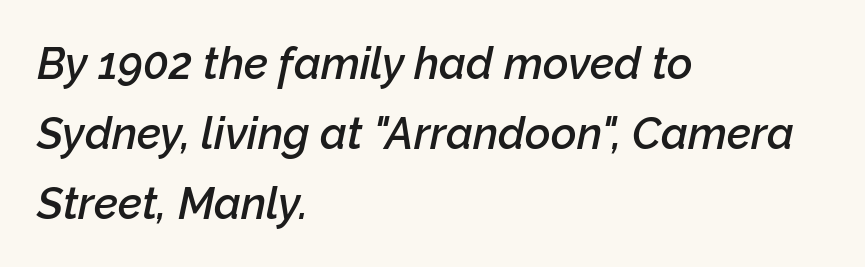
The image shows 44 px semibold type, italic (leaning right); set left-aligned, normal line spacing (1.59x), normal letter spacing, not underlined; low stroke contrast and a medium x-height.
